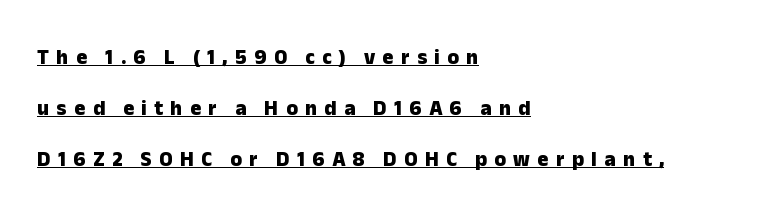
Honestly, the underline is the first thing you notice here. Whoever set this chose breathing room over compactness in the vertical rhythm. The paragraph shown leans on its left margin. Words appear elongated and porous because spacing is wide. You can tell it's not italic because the verticals are truly vertical.
